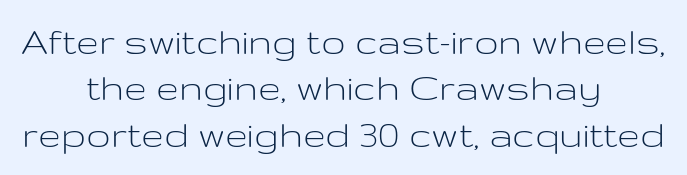
{"serif": "no", "italic": "no", "bold": "no", "weight": "light", "width": "wide", "stroke_contrast": "low", "x_height": "medium", "monospaced": "no", "underline": "no", "align": "center", "line_spacing": "tight", "line_spacing_ratio": 1.13, "letter_spacing": "normal", "letter_spacing_em": 0.0, "glyph_px": 41}
